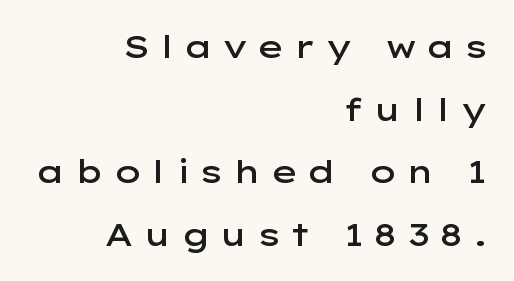
Reading down the block, your eye finds every line finishing at a fixed right position. You could fit nearly another row in the gap between these rows. You could not count columns in this text — the font is proportionally spaced. Letters rest on an invisible, unmarked baseline.
